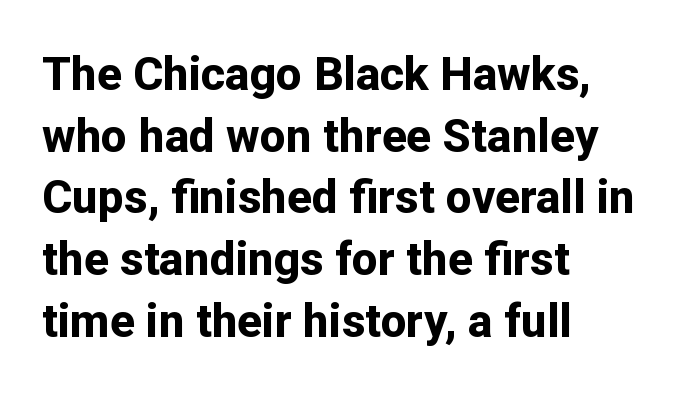
Quick note: underline off. This block has exactly the height ordinary leading produces. The font is running at its bold setting. Leftover space on each line is placed entirely after the last word. Proportional: the letters do not fall into vertical columns.
